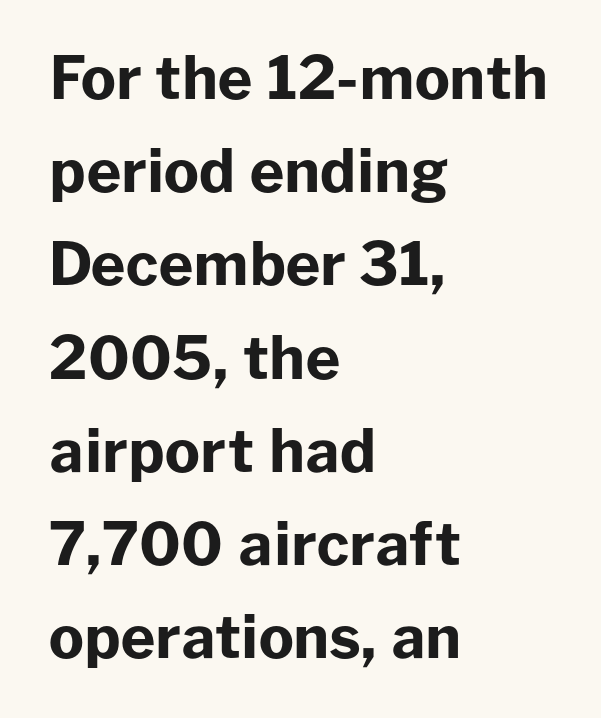
Q: Is the text bold? A: Yes.
Q: Is the text italic (slanted)? A: No, it is upright.
Q: Is the typeface a serif or a sans-serif typeface? A: Sans-serif.
Q: Is the text underlined? A: No.
Q: How is the paragraph aligned? A: Left-aligned.
Q: Is the spacing between letters normal or unusually wide? A: Normal.
Q: Is the spacing between lines tight, normal or loose? A: Normal.
Q: Width (condensed, normal, or wide)? A: Normal.
Q: Stroke contrast? A: Low.
Q: x-height? A: Medium.
Q: Monospaced? A: No.
